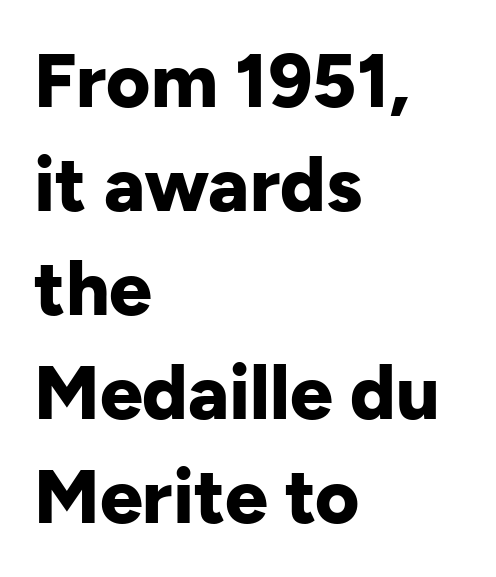
Q: Is the text bold? A: Yes.
Q: Is the text italic (slanted)? A: No, it is upright.
Q: Is the typeface a serif or a sans-serif typeface? A: Sans-serif.
Q: Is the text underlined? A: No.
Q: How is the paragraph aligned? A: Left-aligned.
Q: Is the spacing between letters normal or unusually wide? A: Normal.
Q: Is the spacing between lines tight, normal or loose? A: Normal.
Q: Width (condensed, normal, or wide)? A: Normal.
Q: Stroke contrast? A: Low.
Q: x-height? A: Medium.
Q: Monospaced? A: No.
